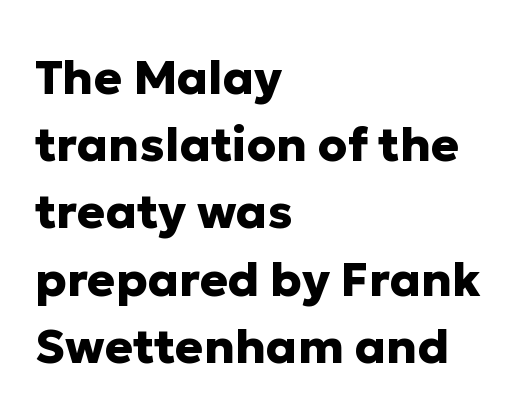
The image shows 47 px heavy sans-serif type, upright; set left-aligned, normal line spacing (1.43x), normal letter spacing, not underlined; low stroke contrast and a medium x-height.
